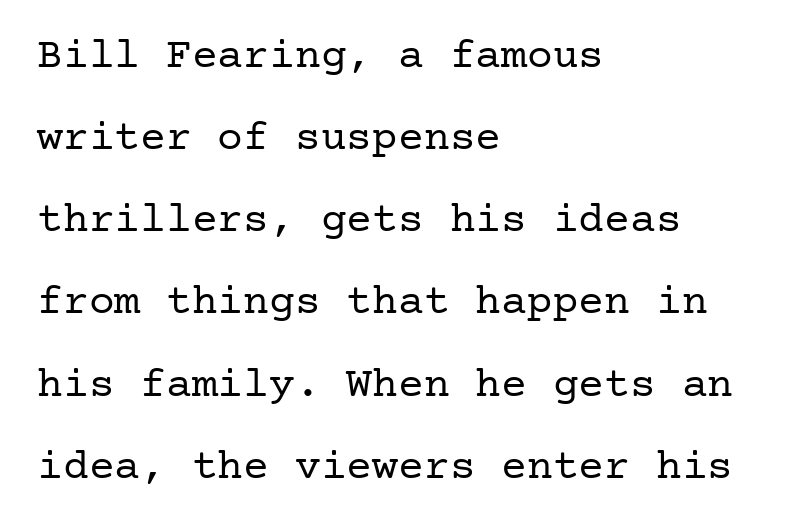
{"serif": "yes", "italic": "no", "bold": "no", "weight": "regular", "width": "normal", "stroke_contrast": "low", "x_height": "medium", "underline": "no", "align": "left", "line_spacing": "loose", "line_spacing_ratio": 1.91, "letter_spacing": "normal", "letter_spacing_em": 0.0, "glyph_px": 43}
